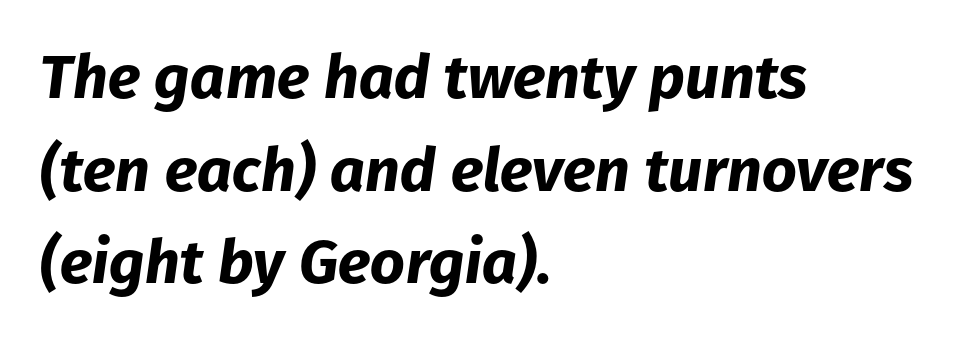
{"italic": "yes", "lean": "right", "slant_degrees": 8, "bold": "yes", "weight": "bold", "width": "normal", "stroke_contrast": "low", "x_height": "medium", "monospaced": "no", "underline": "no", "align": "left", "line_spacing": "normal", "line_spacing_ratio": 1.52, "letter_spacing": "normal", "letter_spacing_em": 0.0, "glyph_px": 61}
